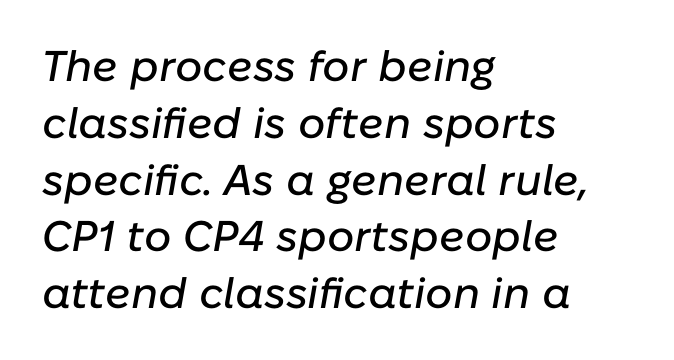
The rendering uses natural spacing where letterforms have individual widths. Look at the tracking — it's just the regular setting, nothing added. The rows are spaced the way most documents space them. A student would call this left alignment; a typographer would say flush left, rag right.
